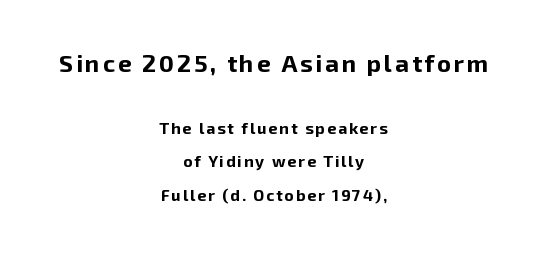
Q: Is the text bold? A: Yes.
Q: Is the text italic (slanted)? A: No, it is upright.
Q: Is the text underlined? A: No.
Q: How is the paragraph aligned? A: Centered.
Q: Is the spacing between lines tight, normal or loose? A: Loose.
Q: Which block of text is set in a larger size, the first (top) or the second (bottom)? A: The first (top) one.
